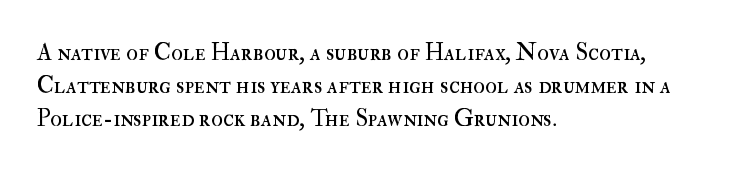
The image shows 24 px text type, upright; set left-aligned, normal line spacing (1.37x), normal letter spacing, not underlined.
